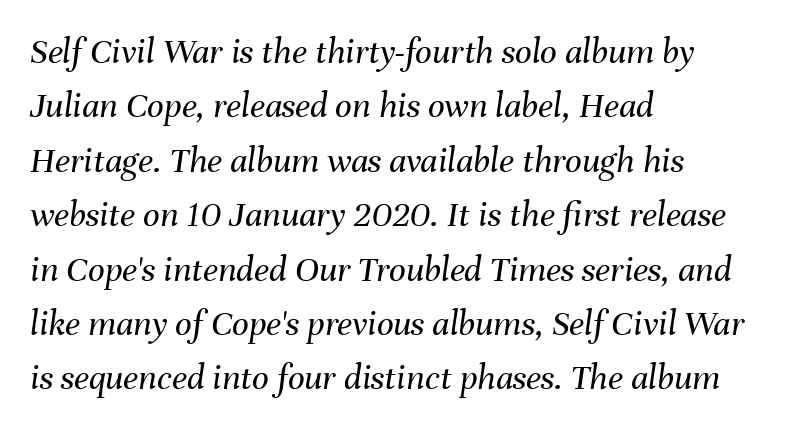
{"italic": "yes", "lean": "right", "slant_degrees": 8, "bold": "no", "weight": "regular", "width": "normal", "stroke_contrast": "medium", "x_height": "medium", "monospaced": "no", "underline": "no", "align": "left", "line_spacing": "normal", "line_spacing_ratio": 1.47, "letter_spacing": "normal", "letter_spacing_em": 0.0, "glyph_px": 37}
